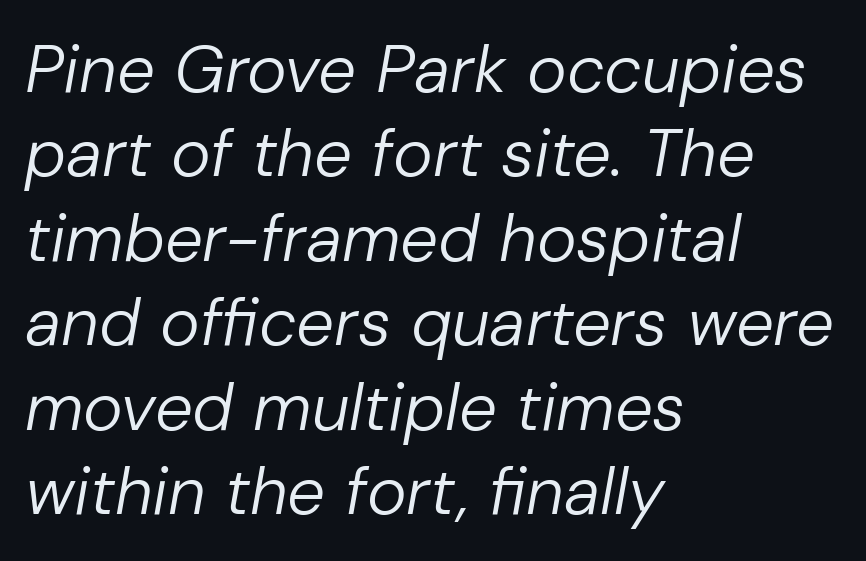
{"italic": "yes", "lean": "right", "slant_degrees": 10, "bold": "no", "weight": "regular", "width": "normal", "stroke_contrast": "low", "x_height": "medium", "monospaced": "no", "underline": "no", "align": "left", "line_spacing": "normal", "line_spacing_ratio": 1.26, "letter_spacing": "normal", "letter_spacing_em": 0.0, "glyph_px": 67}
